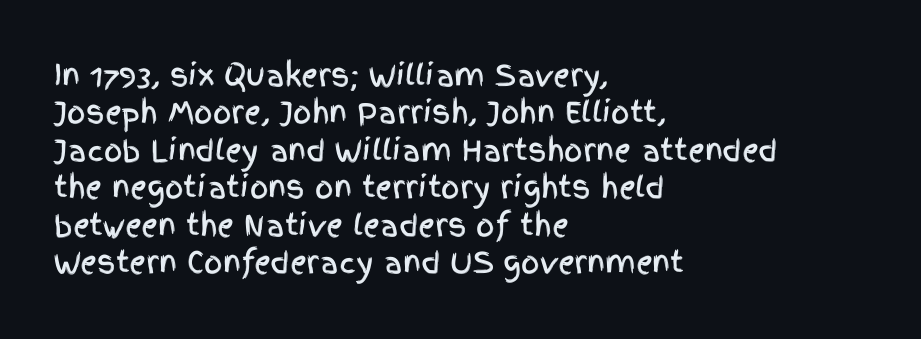
{"serif": "no", "italic": "no", "width": "condensed", "x_height": "large", "monospaced": "no", "underline": "no", "align": "left", "line_spacing": "normal", "line_spacing_ratio": 1.29, "letter_spacing": "normal", "letter_spacing_em": 0.0, "glyph_px": 29}
